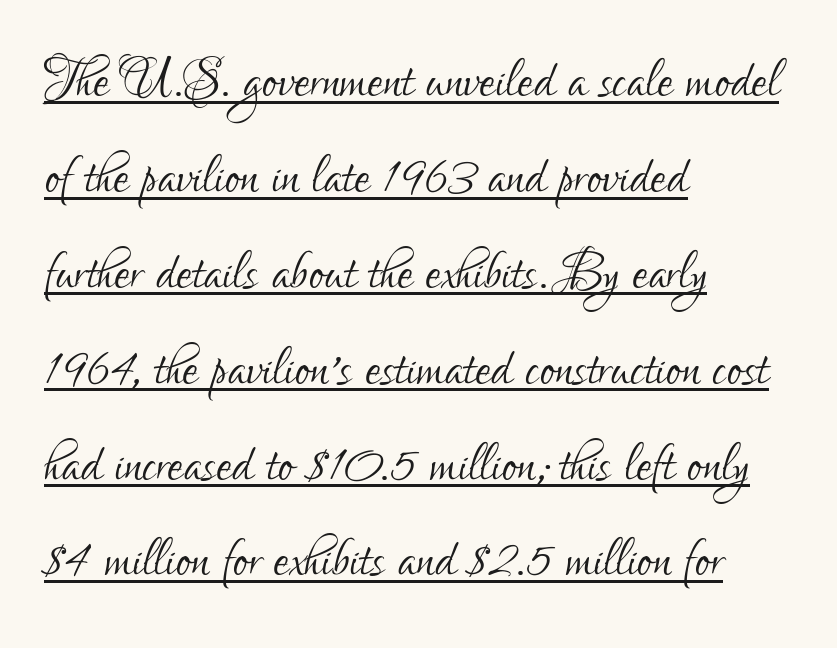
{"serif": "no", "bold": "no", "weight": "light", "width": "condensed", "stroke_contrast": "low", "x_height": "small", "monospaced": "no", "underline": "yes", "align": "left", "line_spacing": "normal", "line_spacing_ratio": 1.37, "letter_spacing": "normal", "letter_spacing_em": 0.0, "glyph_px": 70}
